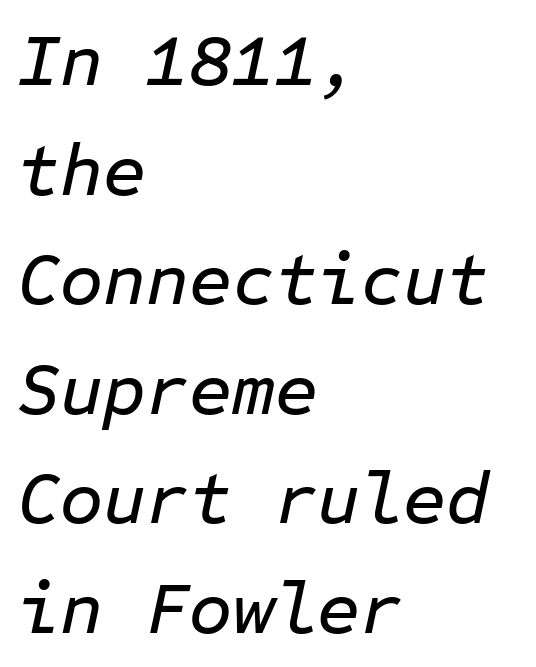
The tracking reads as untouched default to a designer's eye. Notice how descenders clear the ascenders below comfortably — that's standard leading. Underlining? Definitely not there. The glyphs look as if they've been sheared to an angle. These lines are set flush left with a ragged right edge. You could count columns in this text — the font is strictly monospaced.
